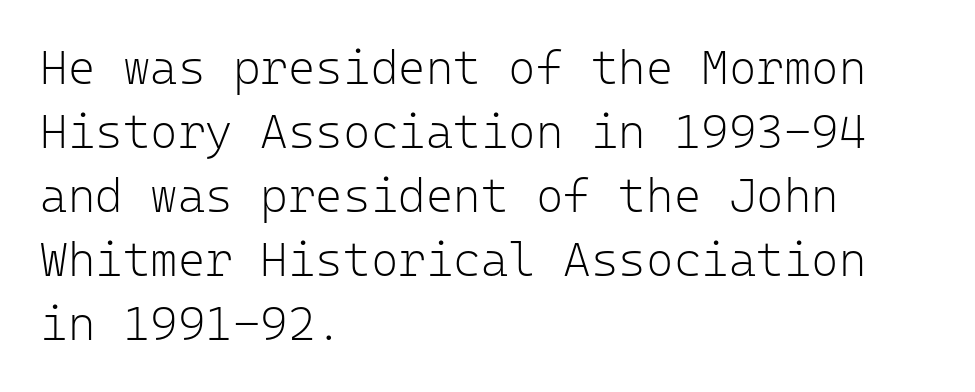
The designer went with a sans here, leaving each stem footless. Normally led — the rows are evenly, conventionally spaced. Stems here are at most as thick as an everyday book face. Check under the words: just untouched page. The lines in this sample share a left origin and differ only in where they stop. Words appear dense and cohesive because spacing is normal.
